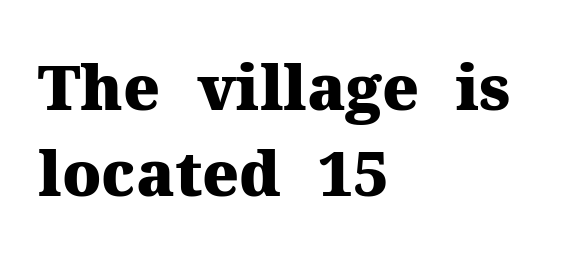
{"serif": "yes", "italic": "no", "bold": "yes", "weight": "heavy", "width": "normal", "stroke_contrast": "medium", "x_height": "medium", "monospaced": "no", "underline": "no", "align": "left", "line_spacing": "normal", "line_spacing_ratio": 1.39, "letter_spacing": "normal", "letter_spacing_em": 0.0, "glyph_px": 62}
